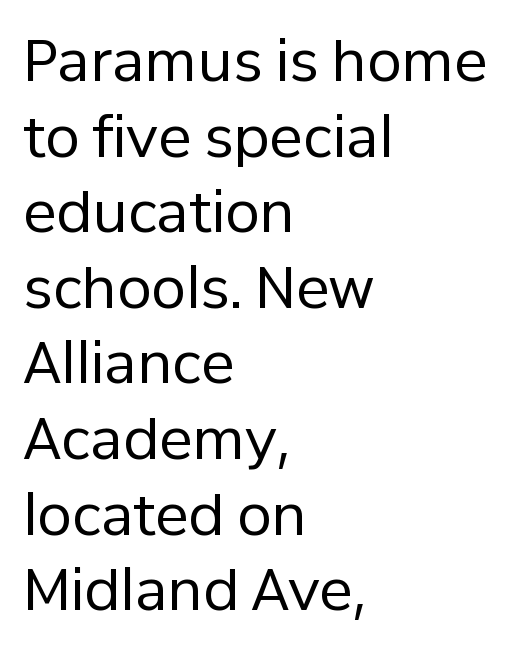
Characters remain perfectly vertical along every line. Look at the tracking — it's just the regular setting, nothing added. Is the type heavy? It reads as light-to-regular instead. Looks like regular typesetting: each glyph gets only the width it needs. The zone under the glyphs is completely vacant.
